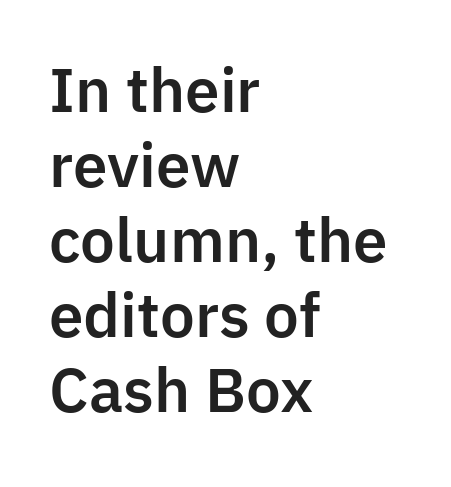
The image shows 59 px sans-serif type, upright; set left-aligned, normal line spacing (1.27x), normal letter spacing, not underlined; low stroke contrast and a medium x-height.
